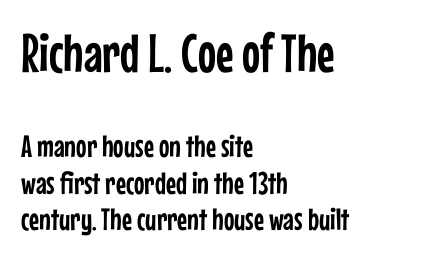
Q: Is the text italic (slanted)? A: No, it is upright.
Q: Is the typeface a serif or a sans-serif typeface? A: Sans-serif.
Q: Is the text underlined? A: No.
Q: How is the paragraph aligned? A: Left-aligned.
Q: Is the spacing between letters normal or unusually wide? A: Normal.
Q: Which block of text is set in a larger size, the first (top) or the second (bottom)? A: The first (top) one.
Q: Width (condensed, normal, or wide)? A: Condensed.
Q: Stroke contrast? A: Low.
Q: x-height? A: Medium.
Q: Monospaced? A: No.
